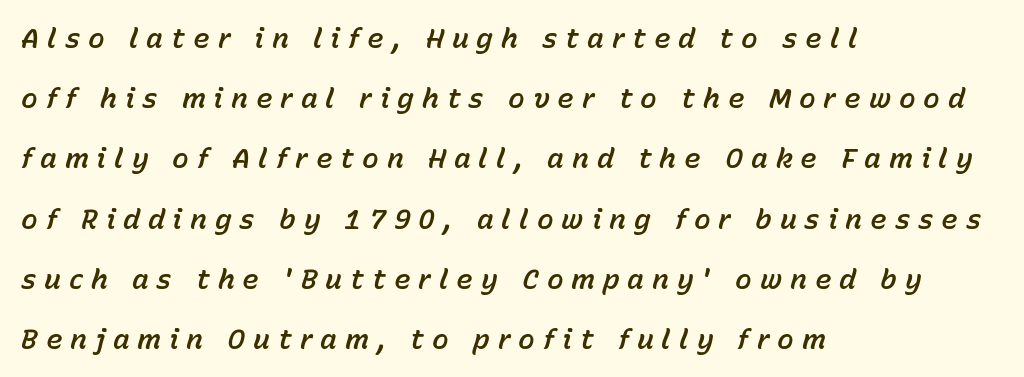
The paragraph has a hard left edge and a soft right edge. Bare-footed words on every line. Slanted lettering throughout. Think of a printed novel: that variable character pitch is what you see here.
